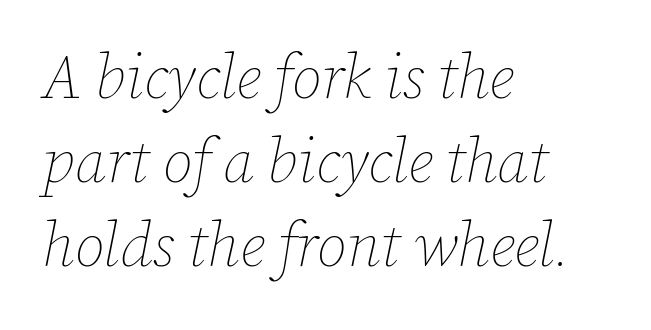
Think of a printed novel: that variable character pitch is what you see here. There's an unmistakable incline to the writing here. Is this a heavy cut? Hardly; it is regular or lighter. These lines stack with their left ends in a neat column.
